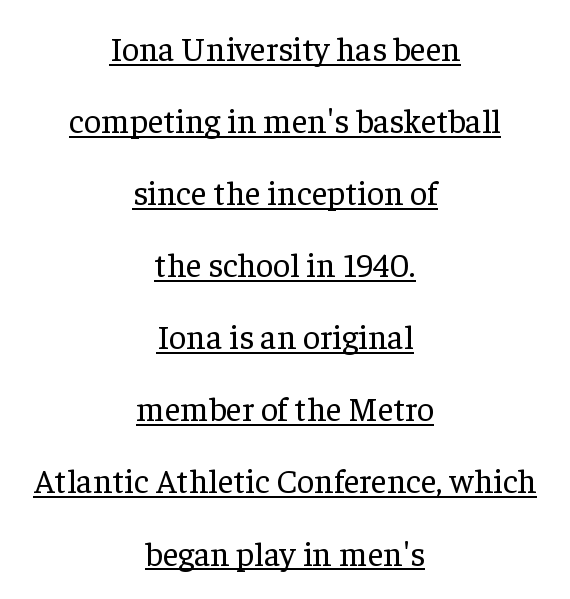
The image shows 34 px regular-weight serif type, upright; set centered, loose line spacing (2.12x), normal letter spacing, underlined; low stroke contrast and a medium x-height.
